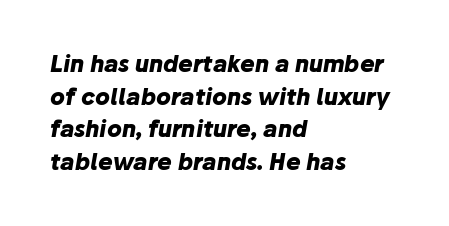
Honestly, there is no underline to notice here at all. The letters sit at their default tracking, neither squeezed nor spread. Short and long lines alike share a common starting point at left. Reading down the column, the eye jumps a familiar distance to each next line. Heft: maximum for text — a bold. When letters slant like this, we call the style italic.
